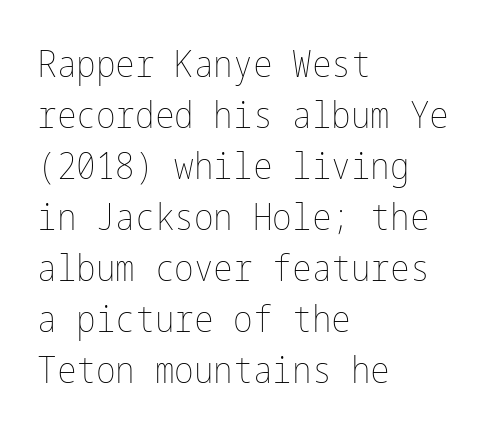
The image shows 37 px thin, condensed type, upright; set left-aligned, normal line spacing (1.38x), normal letter spacing, not underlined; low stroke contrast and a medium x-height.
